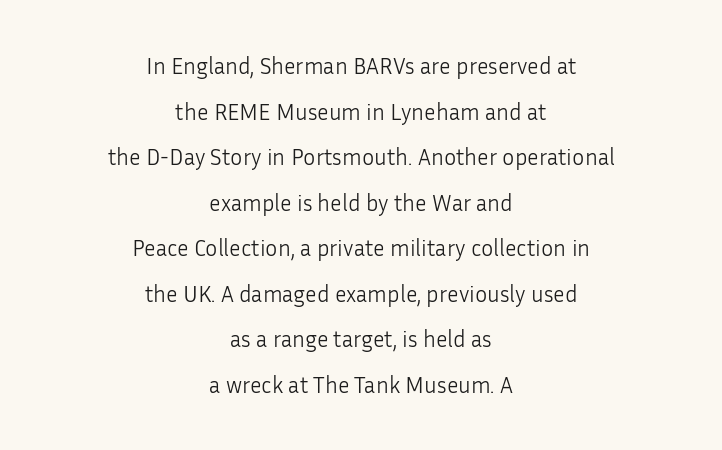
Q: Is the text bold? A: No.
Q: Is the text italic (slanted)? A: No, it is upright.
Q: Is the text underlined? A: No.
Q: How is the paragraph aligned? A: Centered.
Q: Is the spacing between letters normal or unusually wide? A: Normal.
Q: Is the spacing between lines tight, normal or loose? A: Loose.
